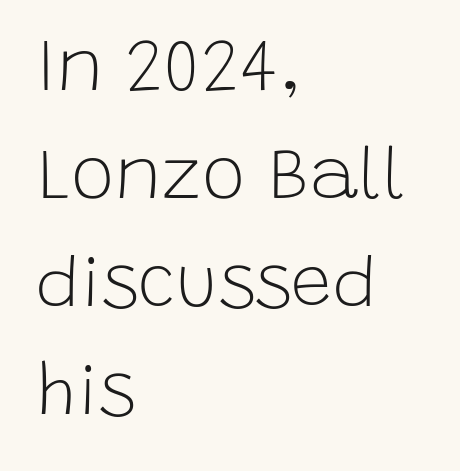
The image shows 73 px light sans-serif type, upright; set left-aligned, normal line spacing (1.48x), normal letter spacing, not underlined; low stroke contrast and a large x-height.
